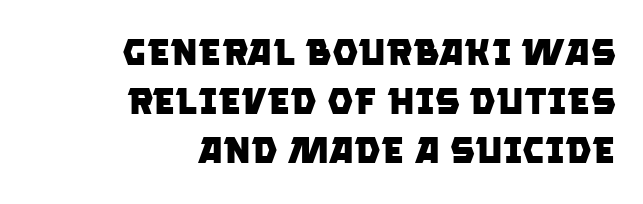
{"serif": "no", "bold": "yes", "weight": "heavy", "width": "normal", "stroke_contrast": "low", "x_height": "large", "monospaced": "no", "underline": "no", "align": "right", "line_spacing": "normal", "line_spacing_ratio": 1.33, "letter_spacing": "normal", "letter_spacing_em": 0.0, "glyph_px": 37}
